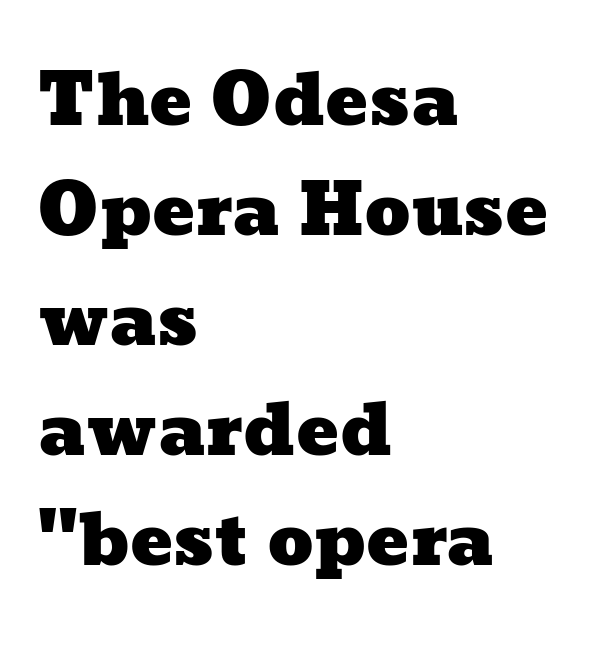
You could not count columns in this text — the font is proportionally spaced. The baseline area is clear. Nothing unusual about the tracking: characters are spaced as the font intends. Casual observation: everything's shoved over to the left. The block of text has a typical density, with ordinary space between rows.
